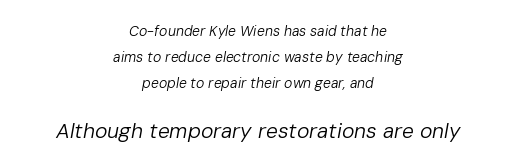
Q: Is the text bold? A: No.
Q: Is the text italic (slanted)? A: Yes, it leans right by about 10 degrees.
Q: Is the text underlined? A: No.
Q: How is the paragraph aligned? A: Centered.
Q: Is the spacing between letters normal or unusually wide? A: Normal.
Q: Which block of text is set in a larger size, the first (top) or the second (bottom)? A: The second (bottom) one.
